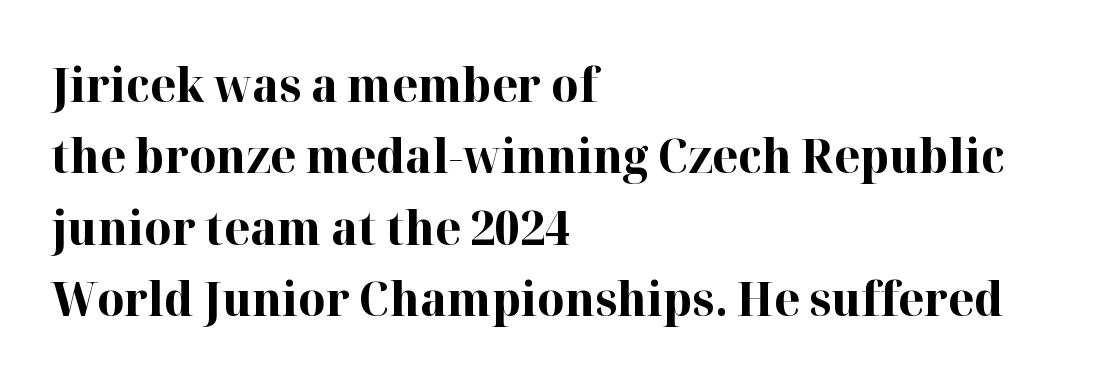
{"serif": "yes", "italic": "no", "bold": "yes", "weight": "bold", "width": "normal", "stroke_contrast": "high", "x_height": "medium", "monospaced": "no", "underline": "no", "align": "left", "line_spacing": "normal", "line_spacing_ratio": 1.52, "letter_spacing": "normal", "letter_spacing_em": 0.0, "glyph_px": 47}
